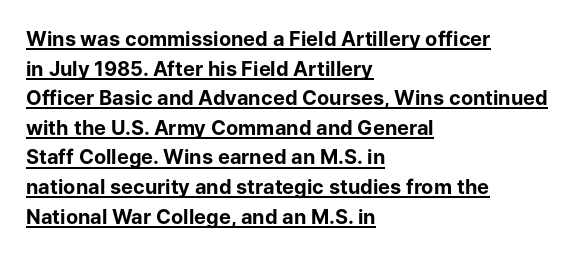
Leftover space on each line is placed entirely after the last word. The space between consecutive lines is moderate. Ordinary non-slanted type is in use. This sample uses plain, unmodified letter spacing. Students, observe the line beneath the letters — that is underlining. The font is running at its bold setting.
